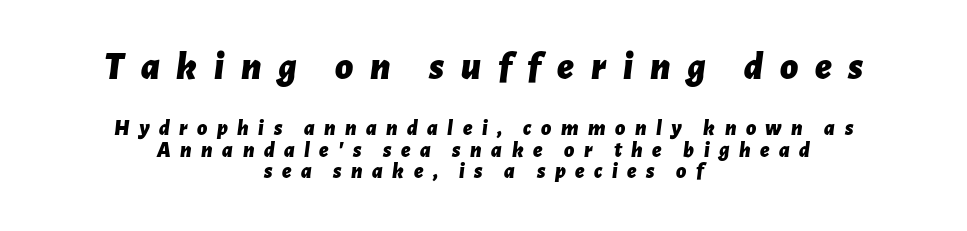
A clean baseline with only descenders dipping below it. The font's italic variant was chosen for this text. The passage shown is typed in a proportional face where columns would drift. Weight check: bold — yes, fully. Someone cranked the tracking dial way up on this one. Leading is clearly below the norm, producing a dense column.
